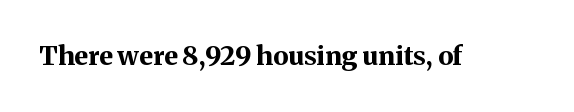
The image shows 26 px bold type, upright; set normal letter spacing, not underlined.
